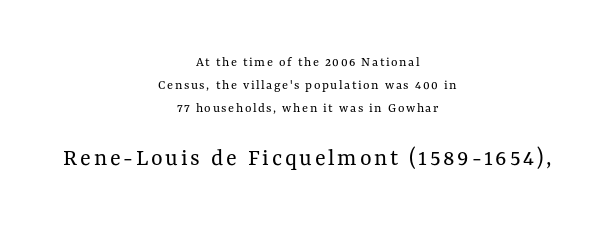
The image shows 25 px text type, upright; set centered, normal line spacing (1.65x), not underlined; the second (bottom) block is 1.79x larger.
